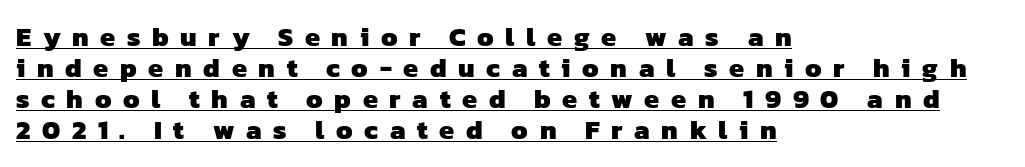
The image shows 27 px bold type; set left-aligned, tight line spacing (1.15x), unusually wide letter spacing (+0.43 em), underlined.
